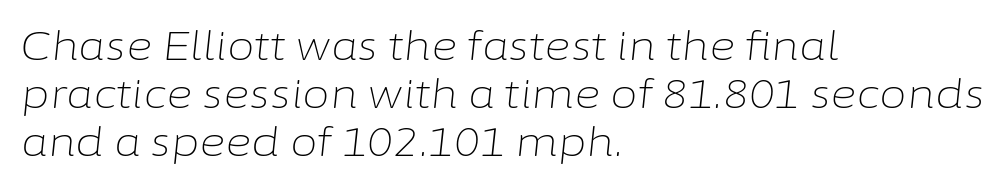
{"italic": "yes", "lean": "right", "slant_degrees": 6, "bold": "no", "weight": "light", "width": "normal", "stroke_contrast": "low", "x_height": "medium", "monospaced": "no", "underline": "no", "align": "left", "line_spacing_ratio": 1.2, "letter_spacing": "normal", "letter_spacing_em": 0.0, "glyph_px": 40}
